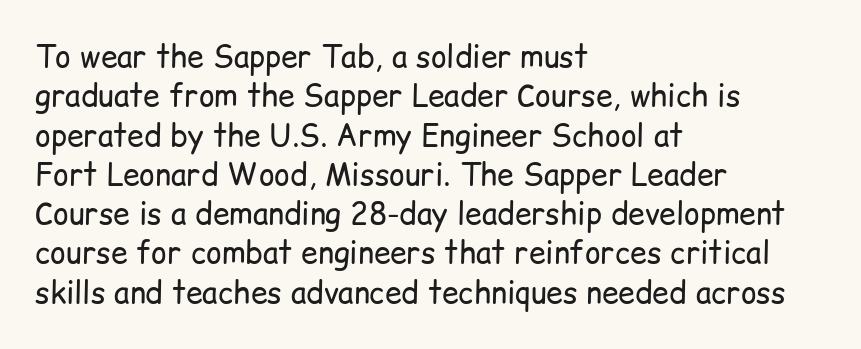
Is the stroke heavy? The answer is a plain regular-or-lighter. Does the copy run flush right? No — it runs flush left. Line spacing here is normal. The letters carry no serifs — their stems end cleanly without finishing strokes. The rendering keeps characters at their native spacing.
